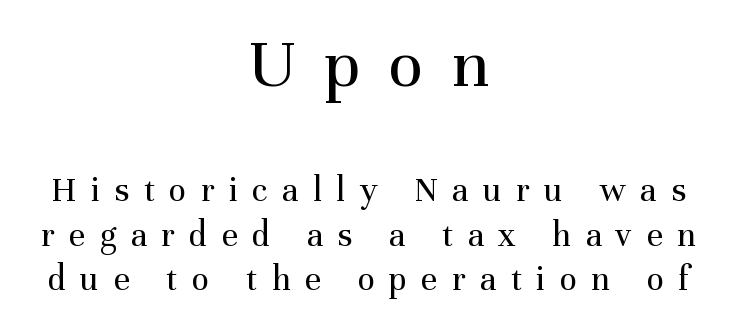
The image shows 72 px regular-weight serif type, upright; set centered, line spacing 1.24x, unusually wide letter spacing (+0.4 em), not underlined; the first (top) block is 2.0x larger; medium stroke contrast and a medium x-height.
